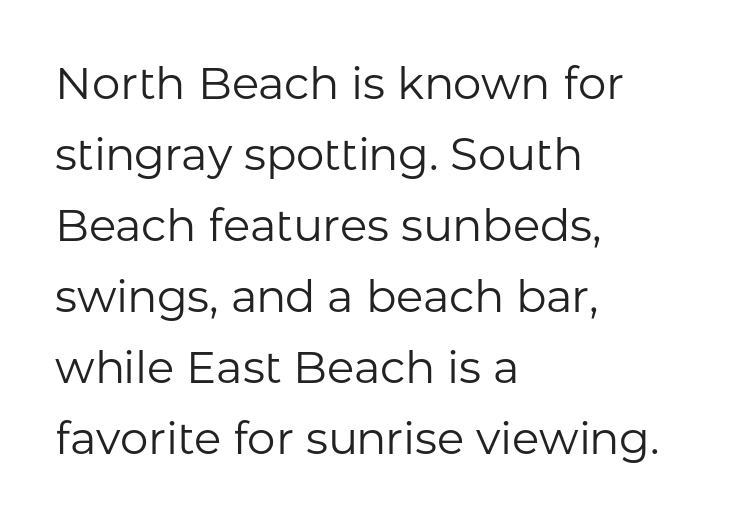
The image shows 45 px regular-weight sans-serif type, upright; set left-aligned, normal line spacing (1.58x), normal letter spacing, not underlined; low stroke contrast and a medium x-height.
